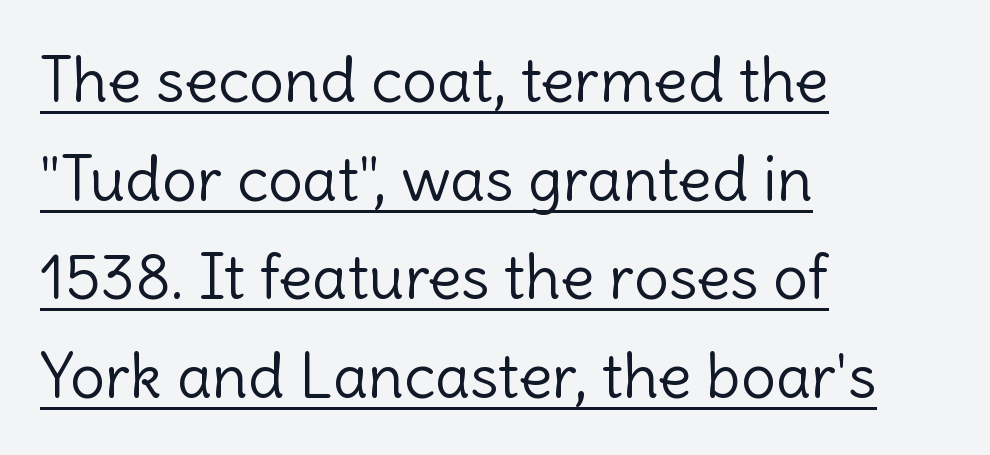
Q: Is the text bold? A: No.
Q: Is the text italic (slanted)? A: No, it is upright.
Q: Is the typeface a serif or a sans-serif typeface? A: Sans-serif.
Q: Is the text underlined? A: Yes.
Q: How is the paragraph aligned? A: Left-aligned.
Q: Is the spacing between letters normal or unusually wide? A: Normal.
Q: Is the spacing between lines tight, normal or loose? A: Normal.
Q: Width (condensed, normal, or wide)? A: Normal.
Q: x-height? A: Medium.
Q: Monospaced? A: No.
